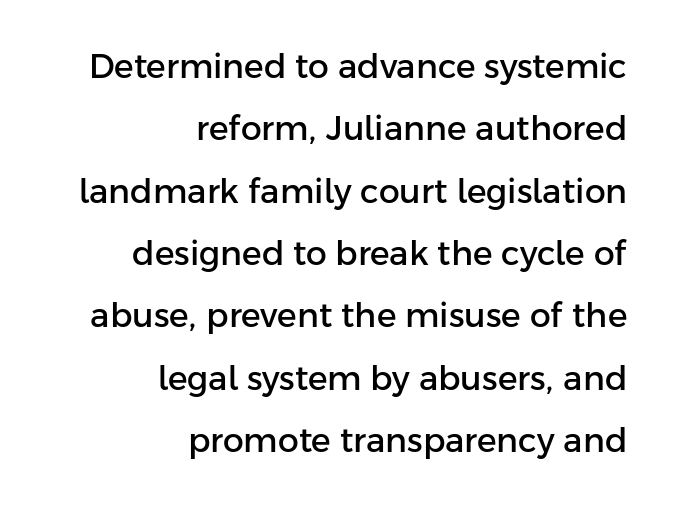
A typesetter would label this face a sans. Quick note: not italic, upright. Do the characters align in a grid? No, the font is proportional. Standard letterfit; no display-style spreading of the glyphs.
